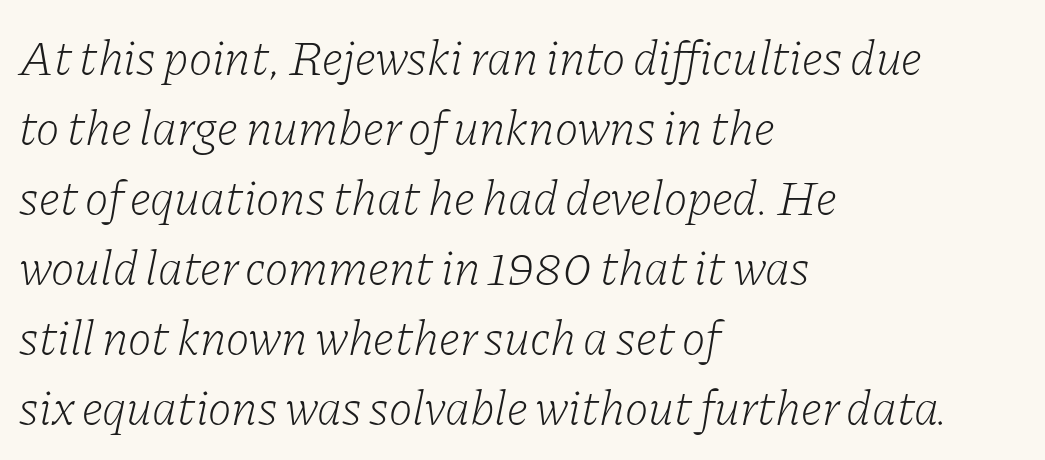
Q: Is the text bold? A: No.
Q: Is the text italic (slanted)? A: Yes, it leans right by about 11 degrees.
Q: Is the typeface a serif or a sans-serif typeface? A: Serif.
Q: Is the text underlined? A: No.
Q: How is the paragraph aligned? A: Left-aligned.
Q: Is the spacing between letters normal or unusually wide? A: Normal.
Q: Is the spacing between lines tight, normal or loose? A: Normal.
Q: Width (condensed, normal, or wide)? A: Normal.
Q: Stroke contrast? A: Low.
Q: x-height? A: Medium.
Q: Monospaced? A: No.
